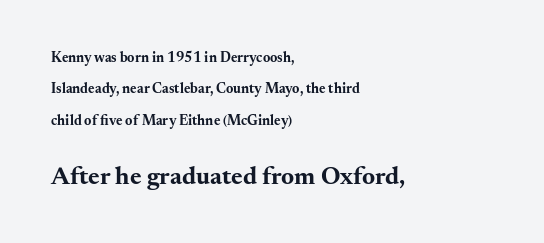
The image shows 25 px bold type, upright; set left-aligned, loose line spacing (2.24x), normal letter spacing, not underlined; the second (bottom) block is 1.79x larger.
